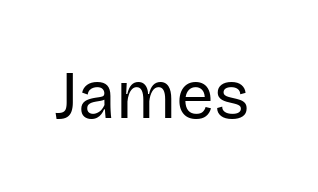
Q: Is the text bold? A: No.
Q: Is the text italic (slanted)? A: No, it is upright.
Q: Is the typeface a serif or a sans-serif typeface? A: Sans-serif.
Q: Is the text underlined? A: No.
Q: Is the spacing between letters normal or unusually wide? A: Normal.
Q: Width (condensed, normal, or wide)? A: Normal.
Q: Stroke contrast? A: Low.
Q: x-height? A: Large.
Q: Monospaced? A: No.
